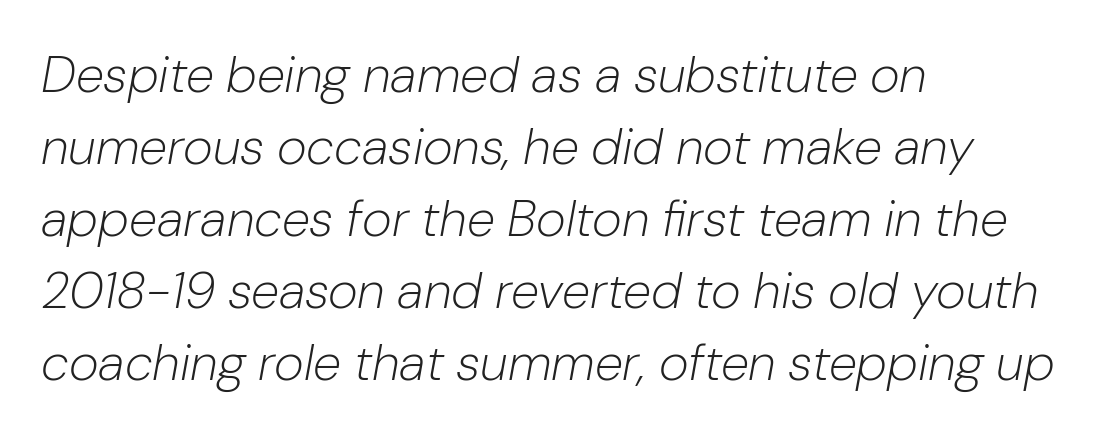
Q: Is the text bold? A: No.
Q: Is the text italic (slanted)? A: Yes, it leans right by about 10 degrees.
Q: Is the text underlined? A: No.
Q: How is the paragraph aligned? A: Left-aligned.
Q: Is the spacing between letters normal or unusually wide? A: Normal.
Q: Is the spacing between lines tight, normal or loose? A: Normal.
Q: Width (condensed, normal, or wide)? A: Normal.
Q: Stroke contrast? A: Low.
Q: x-height? A: Medium.
Q: Monospaced? A: No.
